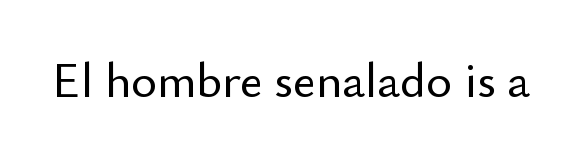
The image shows 49 px sans-serif type, upright; set normal letter spacing, not underlined; low stroke contrast and a small x-height.
